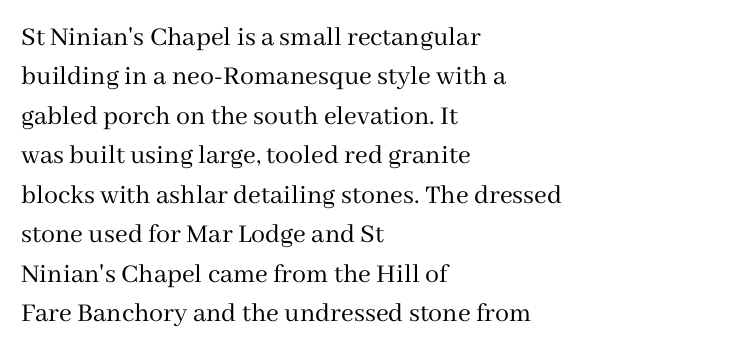
Italic? Not at all — the glyphs are vertical. The strokes are not fattened; the text isn't bold. Typeset ragged right — the left edge is the straight one. The horizontal fit of the characters is conventional and even. Letters rest on an invisible, unmarked baseline.
